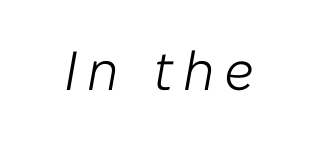
The image shows 55 px light type, italic (leaning right); set not underlined; low stroke contrast and a medium x-height.
